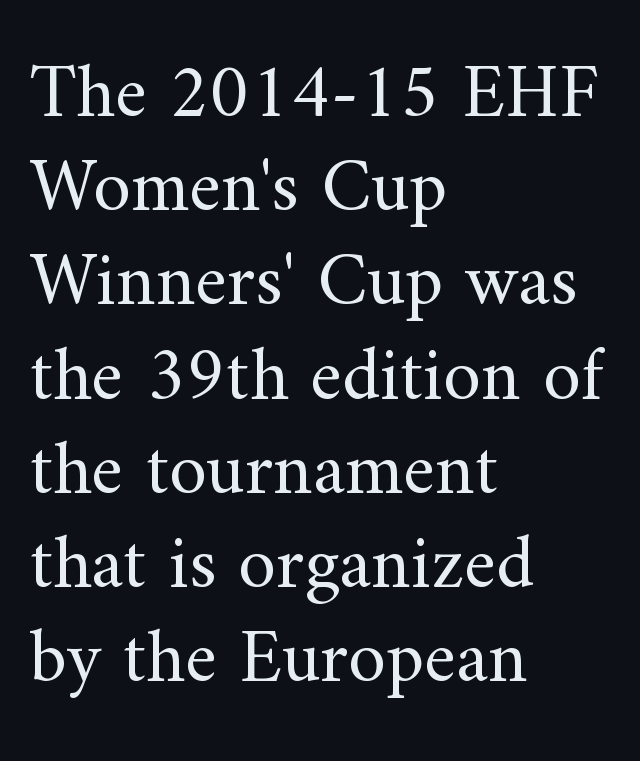
{"serif": "yes", "italic": "no", "bold": "no", "weight": "regular", "width": "normal", "stroke_contrast": "medium", "x_height": "small", "monospaced": "no", "underline": "no", "align": "left", "line_spacing_ratio": 1.24, "letter_spacing": "normal", "letter_spacing_em": 0.0, "glyph_px": 76}
